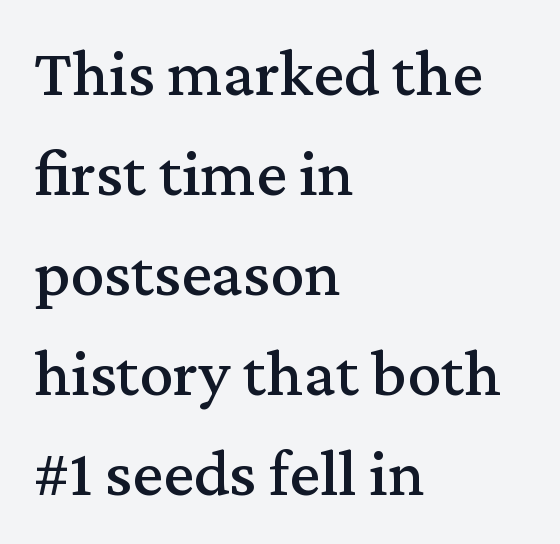
Q: Is the text italic (slanted)? A: No, it is upright.
Q: Is the typeface a serif or a sans-serif typeface? A: Serif.
Q: Is the text underlined? A: No.
Q: How is the paragraph aligned? A: Left-aligned.
Q: Is the spacing between letters normal or unusually wide? A: Normal.
Q: Is the spacing between lines tight, normal or loose? A: Normal.
Q: Width (condensed, normal, or wide)? A: Normal.
Q: Stroke contrast? A: Medium.
Q: x-height? A: Medium.
Q: Monospaced? A: No.
